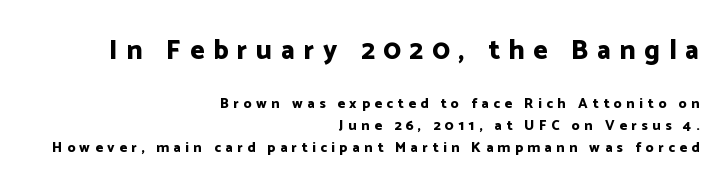
Q: Is the text bold? A: Yes.
Q: Is the text italic (slanted)? A: No, it is upright.
Q: Is the text underlined? A: No.
Q: How is the paragraph aligned? A: Right-aligned.
Q: Is the spacing between letters normal or unusually wide? A: Unusually wide.
Q: Is the spacing between lines tight, normal or loose? A: Normal.
Q: Which block of text is set in a larger size, the first (top) or the second (bottom)? A: The first (top) one.
